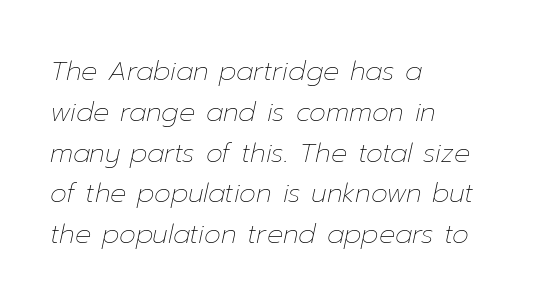
{"italic": "yes", "lean": "right", "slant_degrees": 12, "bold": "no", "underline": "no", "align": "left", "line_spacing": "normal", "line_spacing_ratio": 1.51, "letter_spacing": "normal", "letter_spacing_em": 0.0, "glyph_px": 27}
